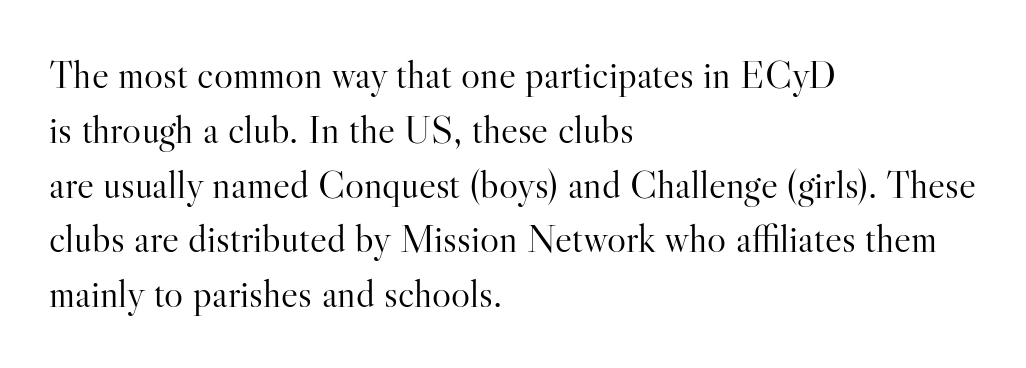
The vertical gap from one line to the next is medium. You could not count columns in this text — the font is proportionally spaced. One-word summary of the alignment: left. Unlike italic type, these characters show no tilt at all. Compared with a typical body face, this is equally light or lighter still.
